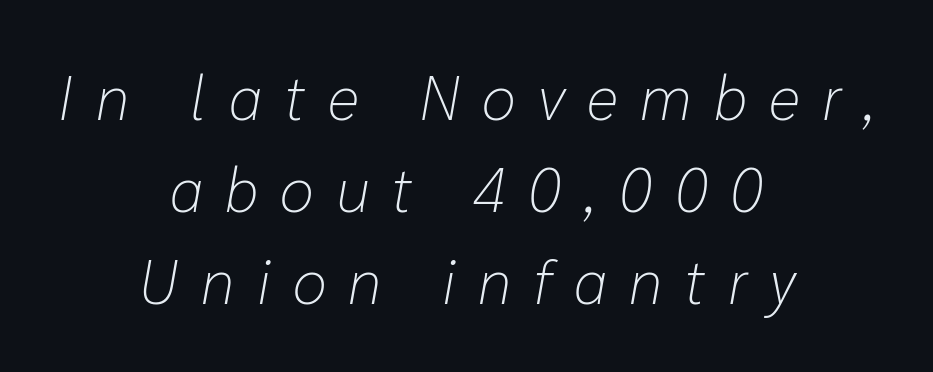
Q: Is the text bold? A: No.
Q: Is the text italic (slanted)? A: Yes, it leans right by about 10 degrees.
Q: Is the text underlined? A: No.
Q: How is the paragraph aligned? A: Centered.
Q: Is the spacing between letters normal or unusually wide? A: Unusually wide.
Q: Is the spacing between lines tight, normal or loose? A: Normal.
Q: Width (condensed, normal, or wide)? A: Normal.
Q: Stroke contrast? A: Low.
Q: x-height? A: Medium.
Q: Monospaced? A: No.
